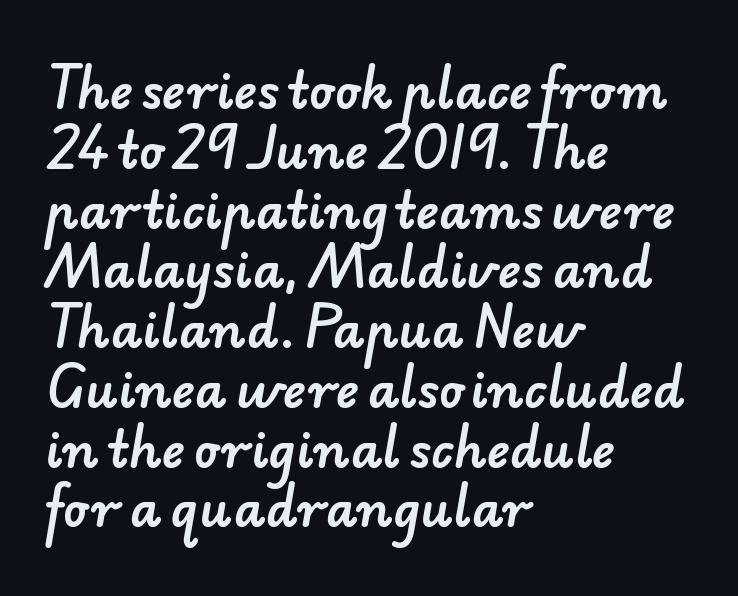
{"serif": "no", "width": "normal", "stroke_contrast": "low", "x_height": "small", "monospaced": "no", "underline": "no", "align": "left", "line_spacing_ratio": 1.22, "letter_spacing": "normal", "letter_spacing_em": 0.0, "glyph_px": 49}
